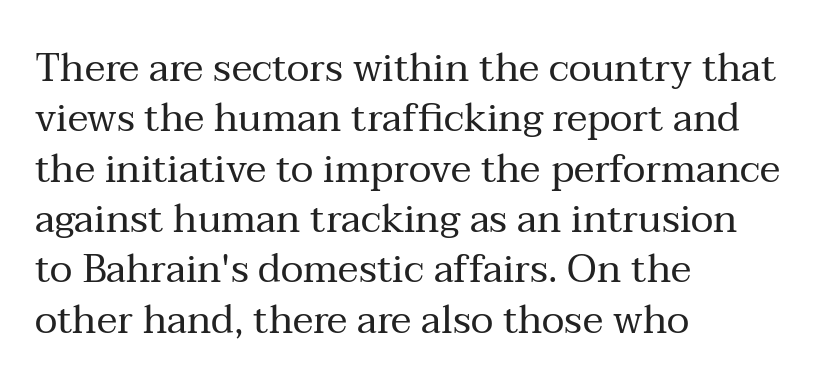
The image shows 39 px regular-weight serif type, upright; set left-aligned, normal line spacing (1.29x), normal letter spacing, not underlined; medium stroke contrast and a medium x-height.
